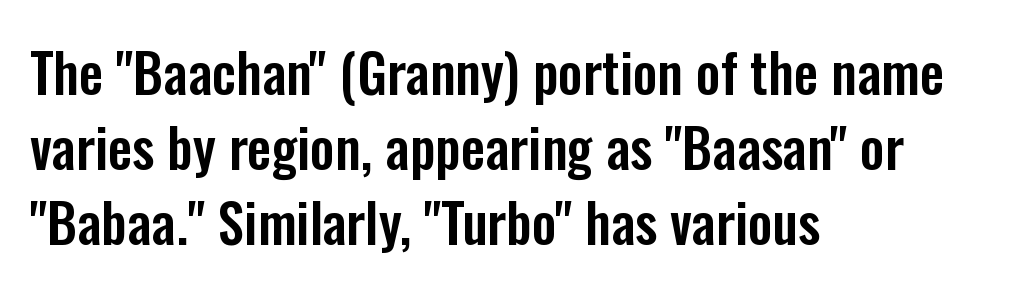
The image shows 54 px condensed sans-serif type, upright; set left-aligned, normal line spacing (1.39x), normal letter spacing, not underlined; low stroke contrast and a medium x-height.
